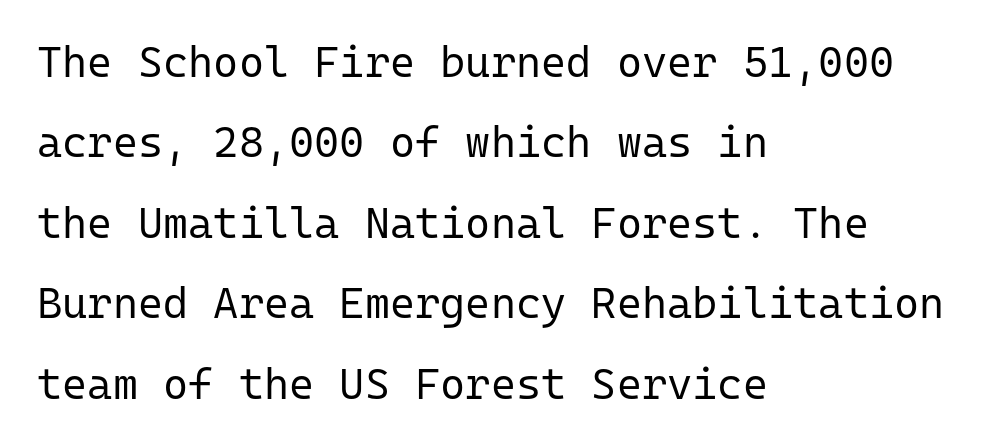
Q: Is the text bold? A: No.
Q: Is the text italic (slanted)? A: No, it is upright.
Q: Is the typeface a serif or a sans-serif typeface? A: Sans-serif.
Q: Is the text underlined? A: No.
Q: How is the paragraph aligned? A: Left-aligned.
Q: Is the spacing between letters normal or unusually wide? A: Normal.
Q: Width (condensed, normal, or wide)? A: Normal.
Q: Stroke contrast? A: Low.
Q: x-height? A: Medium.
Q: Monospaced? A: Yes.
